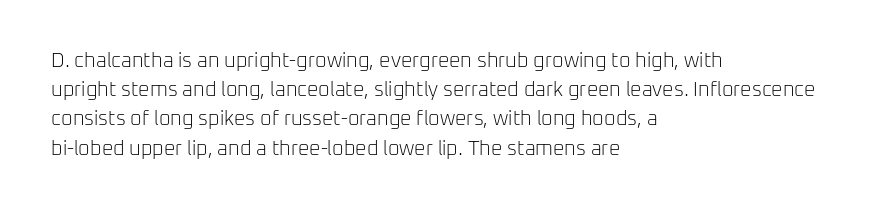
A normal amount of white space separates one row of letters from the next. The foot of each line stays bare and open. The ragged edge is on the right, which tells us the setting is flush left. This sample uses an upright cut, with every glyph sitting square on the baseline. No chunkiness to these letters — they're not bold. Does extra space separate the letters? No, they use regular spacing.
